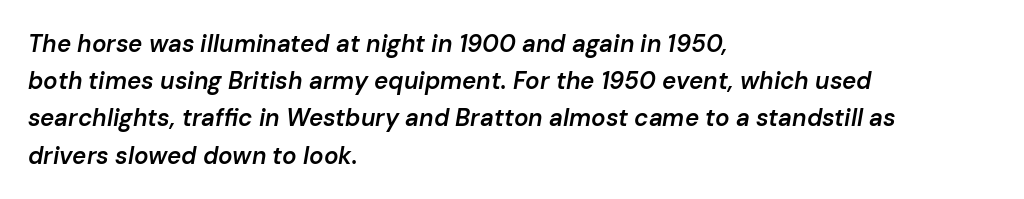
The image shows 24 px text type, italic (leaning right); set left-aligned, normal line spacing (1.55x), normal letter spacing, not underlined.
